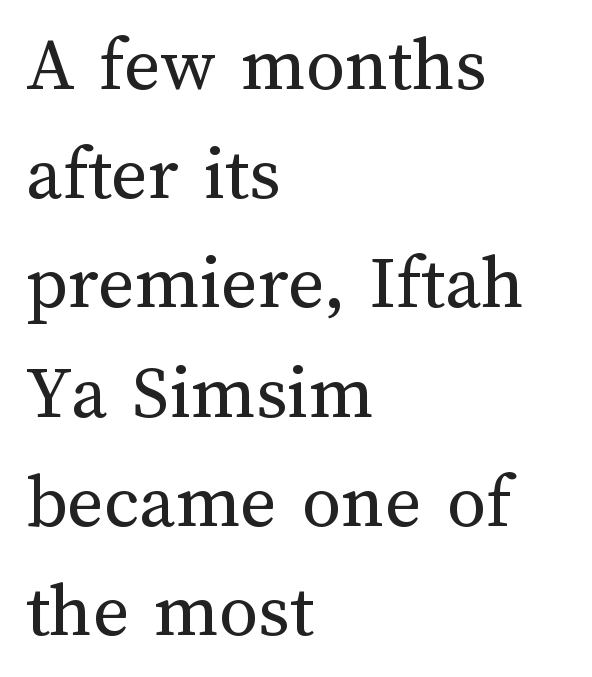
Q: Is the text bold? A: No.
Q: Is the text italic (slanted)? A: No, it is upright.
Q: Is the text underlined? A: No.
Q: How is the paragraph aligned? A: Left-aligned.
Q: Is the spacing between letters normal or unusually wide? A: Normal.
Q: Is the spacing between lines tight, normal or loose? A: Normal.
Q: Width (condensed, normal, or wide)? A: Normal.
Q: Stroke contrast? A: Medium.
Q: x-height? A: Medium.
Q: Monospaced? A: No.
